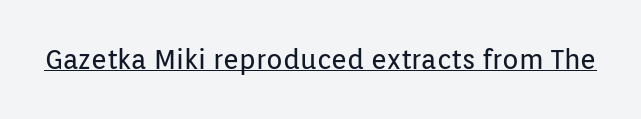
The image shows 27 px text type, upright; set normal letter spacing, underlined.
